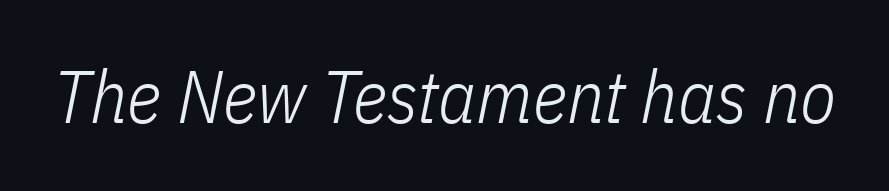
Q: Is the text bold? A: No.
Q: Is the text italic (slanted)? A: Yes, it leans right by about 11 degrees.
Q: Is the text underlined? A: No.
Q: Is the spacing between letters normal or unusually wide? A: Normal.
Q: Width (condensed, normal, or wide)? A: Condensed.
Q: Stroke contrast? A: Low.
Q: x-height? A: Medium.
Q: Monospaced? A: No.
